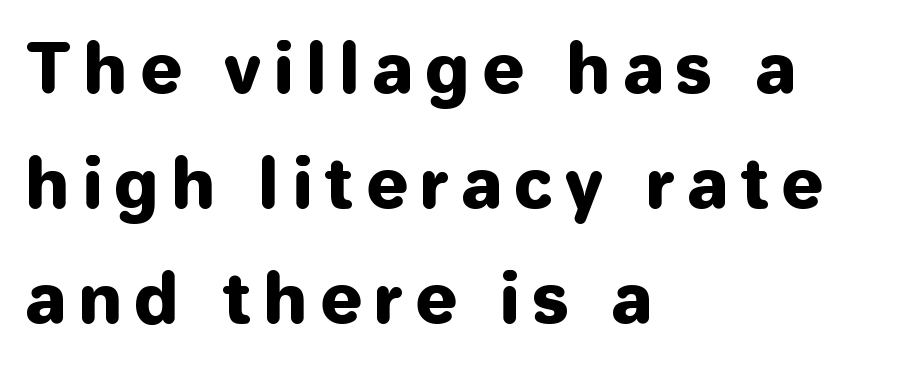
Q: Is the text italic (slanted)? A: No, it is upright.
Q: Is the typeface a serif or a sans-serif typeface? A: Sans-serif.
Q: Is the text underlined? A: No.
Q: How is the paragraph aligned? A: Left-aligned.
Q: Is the spacing between letters normal or unusually wide? A: Unusually wide.
Q: Is the spacing between lines tight, normal or loose? A: Normal.
Q: Width (condensed, normal, or wide)? A: Normal.
Q: Stroke contrast? A: Low.
Q: x-height? A: Medium.
Q: Monospaced? A: No.
